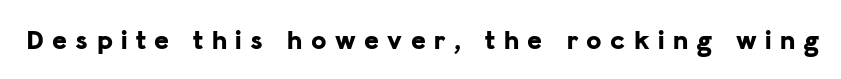
Bare-footed words on every line. Note the varied advance widths — an 'i' is clearly narrower than an 'm'. What kind of face is this? One without serifs — a sans. You can tell it's not italic because the verticals are truly vertical. Substantial extra tracking has been applied to these lines.
